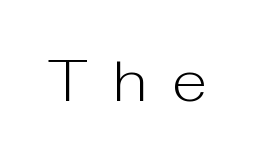
The image shows 58 px light sans-serif type, upright; set unusually wide letter spacing (+0.44 em), not underlined; low stroke contrast and a medium x-height.
